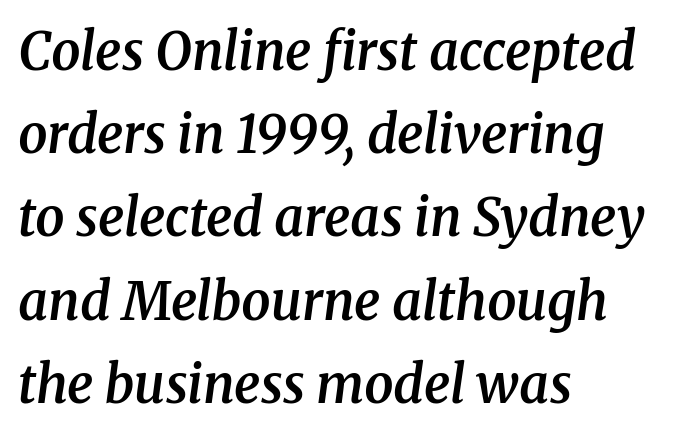
The image shows 52 px semibold serif type, italic (leaning right); set left-aligned, normal line spacing (1.6x), normal letter spacing, not underlined; medium stroke contrast and a medium x-height.
